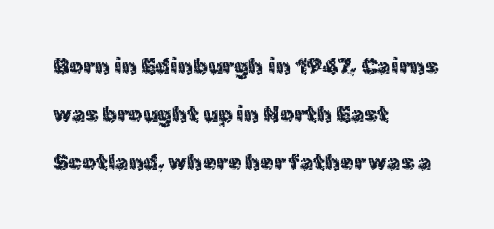
Unlike italic type, these characters show no tilt at all. Which margin do the lines hug? The left one — the right edge is uneven. The line texture is even and compact thanks to regular tracking. Airy leading. The specimen omits any rule beneath the text block's lines. The typeface has the unassuming heft of standard copy or less.
